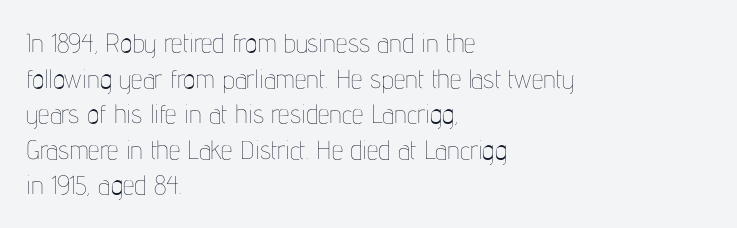
Q: Is the text bold? A: No.
Q: Is the text italic (slanted)? A: No, it is upright.
Q: Is the text underlined? A: No.
Q: How is the paragraph aligned? A: Left-aligned.
Q: Is the spacing between letters normal or unusually wide? A: Normal.
Q: Is the spacing between lines tight, normal or loose? A: Normal.
